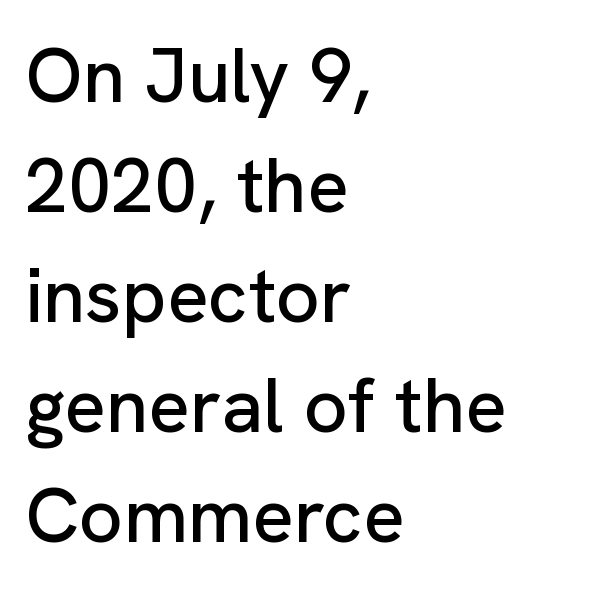
{"serif": "no", "italic": "no", "width": "normal", "stroke_contrast": "low", "x_height": "medium", "monospaced": "no", "underline": "no", "align": "left", "line_spacing": "normal", "line_spacing_ratio": 1.43, "letter_spacing": "normal", "letter_spacing_em": 0.0, "glyph_px": 77}
